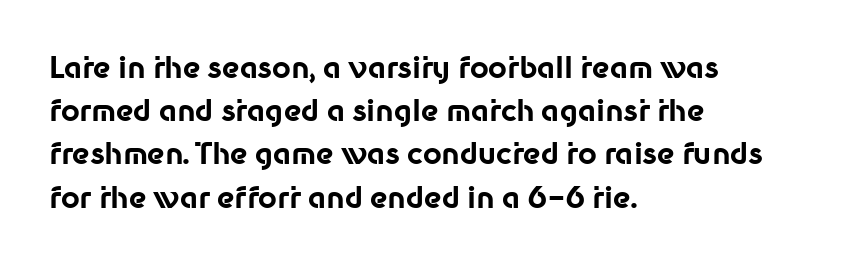
Q: Is the text bold? A: Yes.
Q: Is the text italic (slanted)? A: No, it is upright.
Q: Is the typeface a serif or a sans-serif typeface? A: Sans-serif.
Q: Is the text underlined? A: No.
Q: How is the paragraph aligned? A: Left-aligned.
Q: Is the spacing between letters normal or unusually wide? A: Normal.
Q: Is the spacing between lines tight, normal or loose? A: Normal.
Q: Width (condensed, normal, or wide)? A: Normal.
Q: Stroke contrast? A: Low.
Q: x-height? A: Medium.
Q: Monospaced? A: No.
